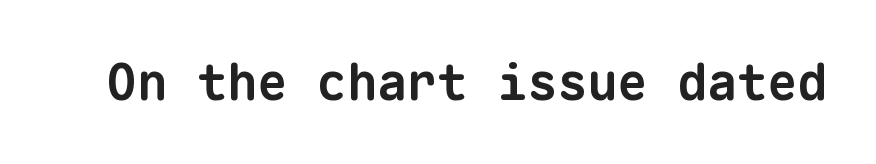
Q: Is the text bold? A: Yes.
Q: Is the typeface a serif or a sans-serif typeface? A: Sans-serif.
Q: Is the text underlined? A: No.
Q: Is the spacing between letters normal or unusually wide? A: Normal.
Q: Width (condensed, normal, or wide)? A: Normal.
Q: Stroke contrast? A: Low.
Q: x-height? A: Medium.
Q: Monospaced? A: Yes.
